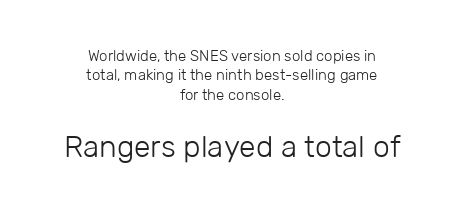
The rendering uses a moderate line-height, typical for paragraphs. The foot of each line stays bare and open. Ink coverage per letter is moderate at most. Tall strokes in this sample are plumb rather than angled. The characters display no serif detailing; their extremities are plain. Notice how the passage keeps no hard edge, just a central spine.
